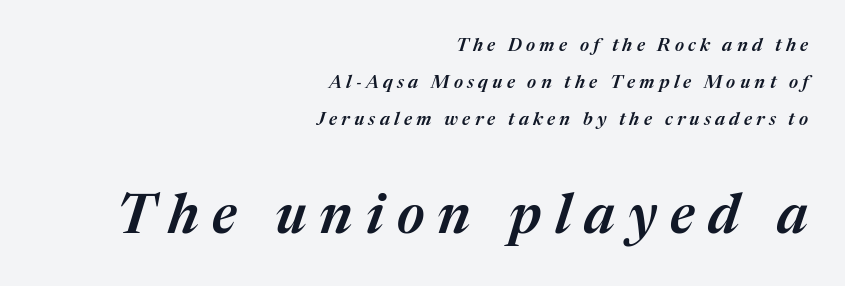
The image shows 55 px semibold type, italic (leaning right); set right-aligned, loose line spacing (2.06x), unusually wide letter spacing (+0.24 em), not underlined; the second (bottom) block is 3.06x larger; medium stroke contrast and a medium x-height.
